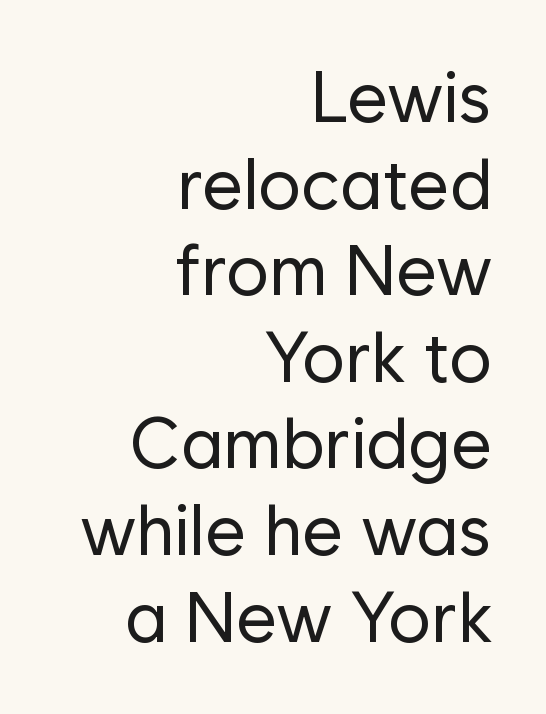
In terms of posture, this sample is upright. The passage shown is not bold in any degree. Spacing verdict: proportional, widths tailored to each character. Descender tails drop into unmarked territory. Short and long lines alike share a common ending point at right. Characters follow at the spacing the type designer built in.
